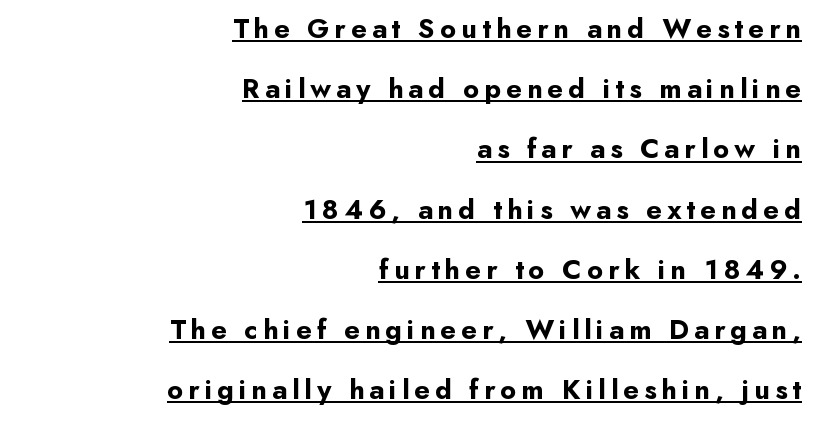
The image shows 28 px bold sans-serif type, upright; set right-aligned, loose line spacing (2.15x), underlined; low stroke contrast and a small x-height.
